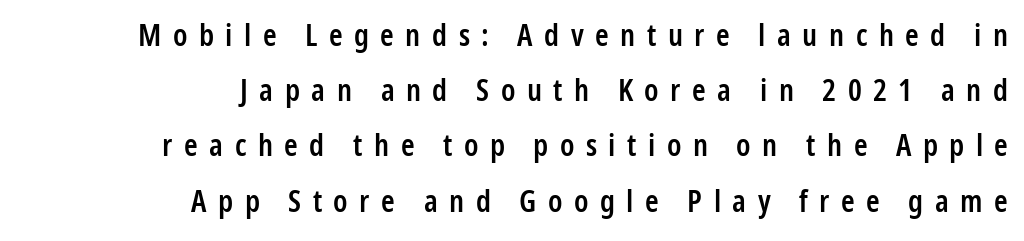
{"serif": "no", "italic": "no", "bold": "semi", "weight": "semibold", "width": "condensed", "stroke_contrast": "low", "x_height": "medium", "monospaced": "no", "underline": "no", "align": "right", "line_spacing_ratio": 1.78, "letter_spacing": "wide", "letter_spacing_em": 0.37, "glyph_px": 31}
